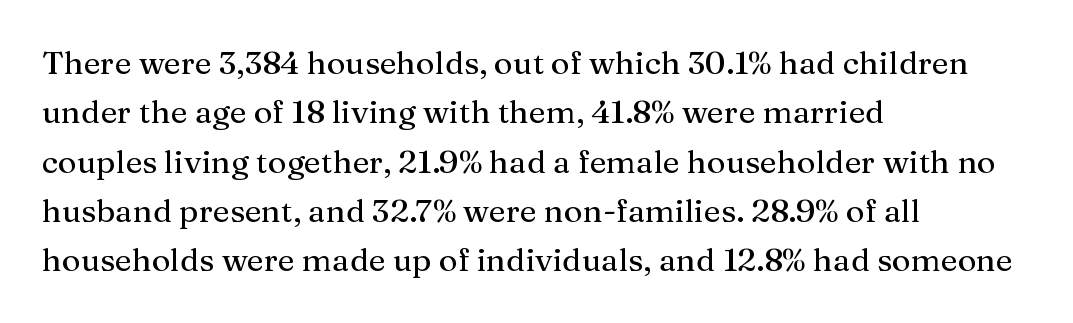
{"serif": "yes", "italic": "no", "width": "normal", "stroke_contrast": "medium", "x_height": "medium", "monospaced": "no", "underline": "no", "align": "left", "line_spacing": "normal", "line_spacing_ratio": 1.54, "letter_spacing": "normal", "letter_spacing_em": 0.0, "glyph_px": 32}
